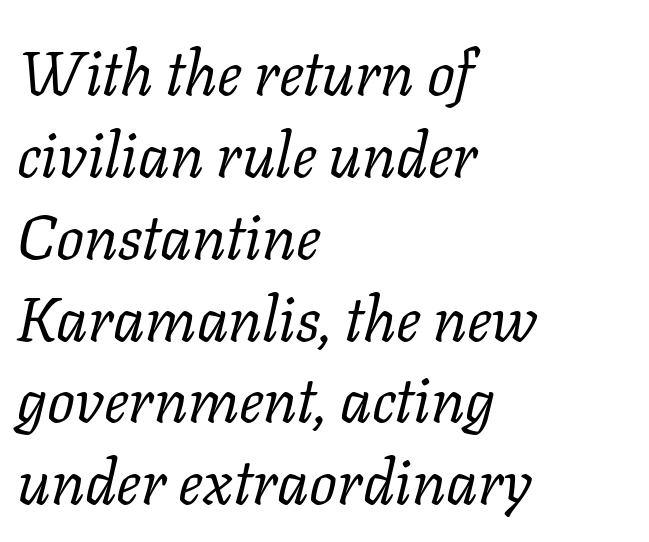
Q: Is the text bold? A: No.
Q: Is the text italic (slanted)? A: Yes, it leans right by about 11 degrees.
Q: Is the typeface a serif or a sans-serif typeface? A: Serif.
Q: Is the text underlined? A: No.
Q: How is the paragraph aligned? A: Left-aligned.
Q: Is the spacing between letters normal or unusually wide? A: Normal.
Q: Is the spacing between lines tight, normal or loose? A: Normal.
Q: Width (condensed, normal, or wide)? A: Normal.
Q: Stroke contrast? A: Low.
Q: x-height? A: Medium.
Q: Monospaced? A: No.
